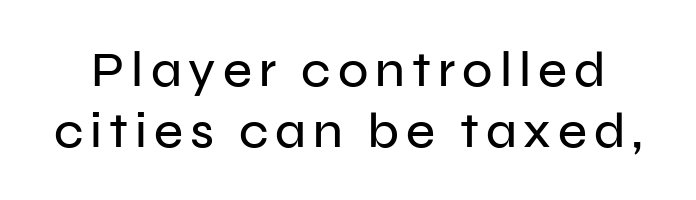
Q: Is the text italic (slanted)? A: No, it is upright.
Q: Is the typeface a serif or a sans-serif typeface? A: Sans-serif.
Q: Is the text underlined? A: No.
Q: Width (condensed, normal, or wide)? A: Normal.
Q: Stroke contrast? A: Low.
Q: x-height? A: Medium.
Q: Monospaced? A: No.
